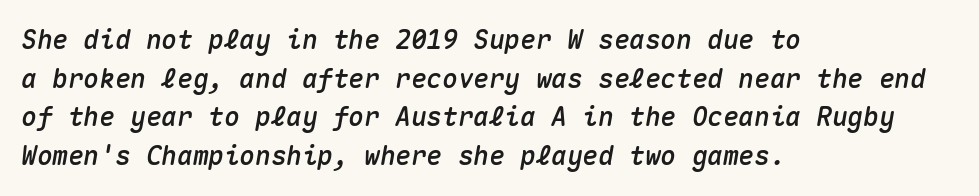
Q: Is the text italic (slanted)? A: Yes, it leans right by about 10 degrees.
Q: Is the text underlined? A: No.
Q: How is the paragraph aligned? A: Left-aligned.
Q: Is the spacing between letters normal or unusually wide? A: Normal.
Q: Is the spacing between lines tight, normal or loose? A: Normal.
